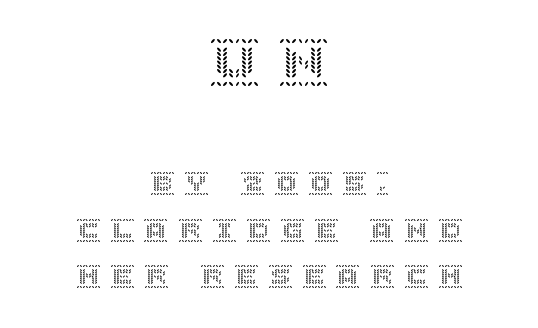
{"italic": "no", "width": "normal", "x_height": "large", "underline": "no", "align": "center", "line_spacing": "loose", "line_spacing_ratio": 1.94, "letter_spacing": "wide", "letter_spacing_em": 0.42, "larger_block": "first", "size_ratio": 2.04, "glyph_px": 49}
